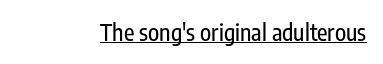
You can see a thin bar hugging the bottom of the glyphs. This rendering leaves character spacing at its baseline value. Style check: upright.
